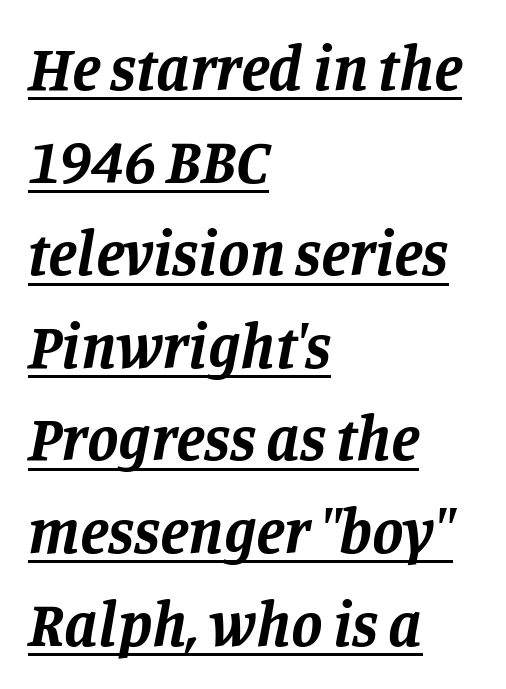
The image shows 63 px bold serif type, italic (leaning right); set left-aligned, normal line spacing (1.47x), normal letter spacing, underlined; low stroke contrast and a large x-height.
